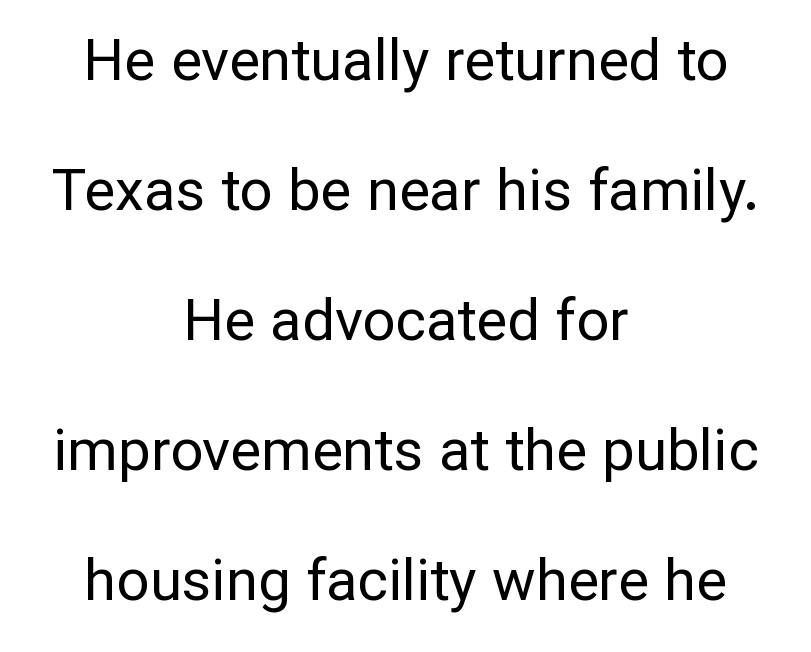
Q: Is the text bold? A: No.
Q: Is the text italic (slanted)? A: No, it is upright.
Q: Is the typeface a serif or a sans-serif typeface? A: Sans-serif.
Q: Is the text underlined? A: No.
Q: How is the paragraph aligned? A: Centered.
Q: Is the spacing between letters normal or unusually wide? A: Normal.
Q: Is the spacing between lines tight, normal or loose? A: Loose.
Q: Width (condensed, normal, or wide)? A: Normal.
Q: Stroke contrast? A: Low.
Q: x-height? A: Medium.
Q: Monospaced? A: No.
